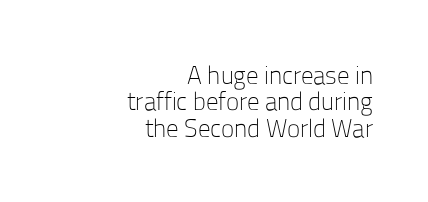
The image shows 25 px text type, upright; set right-aligned, tight line spacing (1.06x), normal letter spacing, not underlined.
